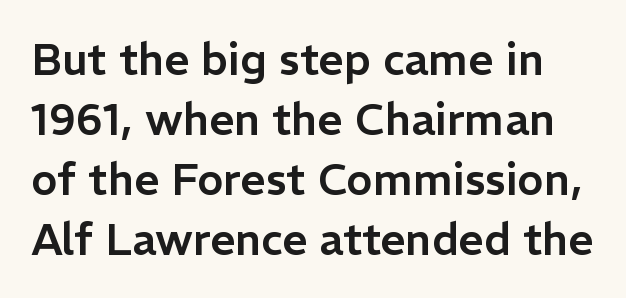
Q: Is the text italic (slanted)? A: No, it is upright.
Q: Is the typeface a serif or a sans-serif typeface? A: Sans-serif.
Q: Is the text underlined? A: No.
Q: Is the spacing between letters normal or unusually wide? A: Normal.
Q: Is the spacing between lines tight, normal or loose? A: Normal.
Q: Width (condensed, normal, or wide)? A: Normal.
Q: Stroke contrast? A: Low.
Q: x-height? A: Medium.
Q: Monospaced? A: No.
